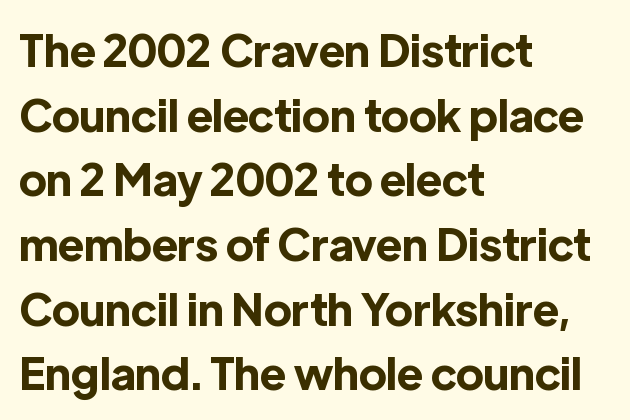
The image shows 44 px bold sans-serif type, upright; set left-aligned, normal line spacing (1.47x), normal letter spacing, not underlined; a medium x-height.
